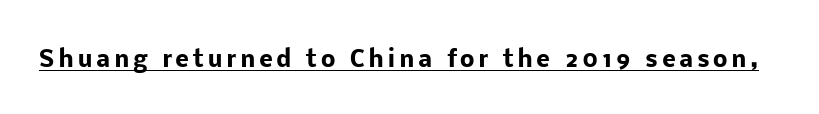
These characters rest on top of a visible drawn line. Caption: bold face, heavy strokes. No italicization has been applied; the sample stays upright.
